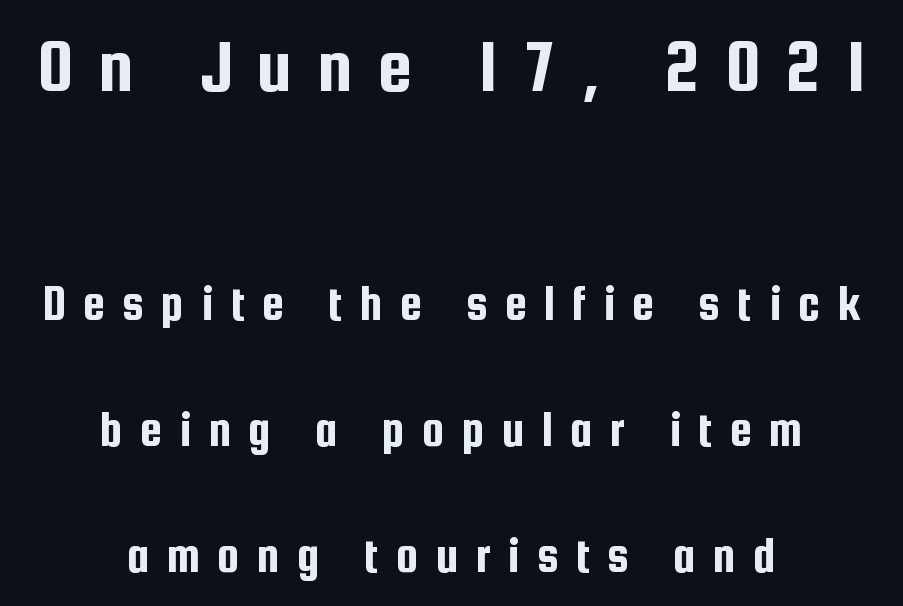
{"serif": "no", "italic": "no", "width": "condensed", "stroke_contrast": "low", "x_height": "medium", "monospaced": "no", "underline": "no", "align": "center", "line_spacing": "loose", "line_spacing_ratio": 2.47, "letter_spacing": "wide", "letter_spacing_em": 0.33, "larger_block": "first", "size_ratio": 1.51, "glyph_px": 77}
